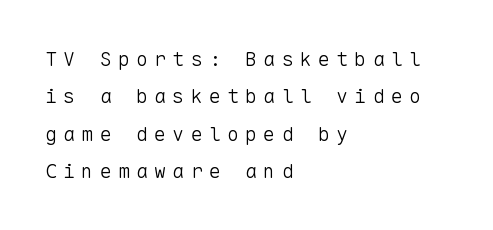
Q: Is the text bold? A: No.
Q: Is the text italic (slanted)? A: No, it is upright.
Q: Is the text underlined? A: No.
Q: How is the paragraph aligned? A: Left-aligned.
Q: Is the spacing between letters normal or unusually wide? A: Unusually wide.
